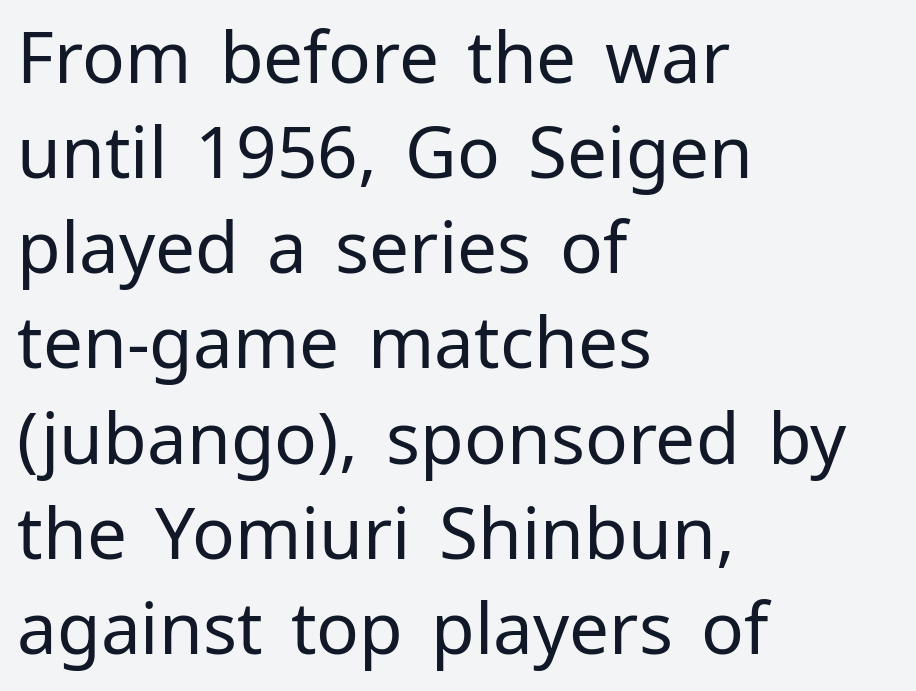
The image shows 71 px regular-weight sans-serif type, upright; set left-aligned, normal line spacing (1.34x), normal letter spacing, not underlined; low stroke contrast and a medium x-height.
